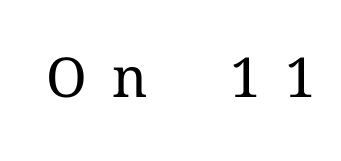
The image shows 55 px regular-weight serif type, upright; set unusually wide letter spacing (+0.45 em), not underlined; medium stroke contrast and a medium x-height.
